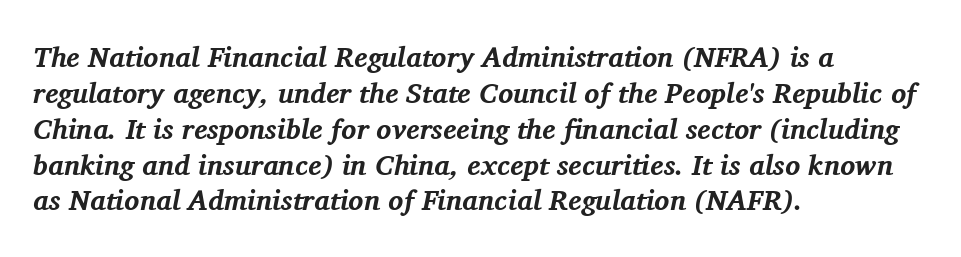
The image shows 28 px bold serif type, italic (leaning right); set left-aligned, normal line spacing (1.28x), normal letter spacing, not underlined; medium stroke contrast and a medium x-height.
